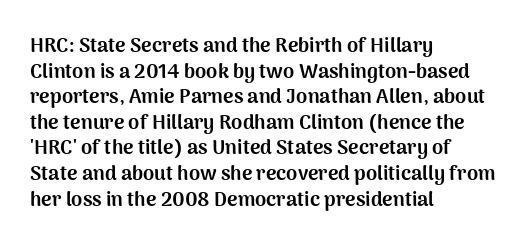
Q: Is the text bold? A: Yes.
Q: Is the text italic (slanted)? A: No, it is upright.
Q: Is the text underlined? A: No.
Q: How is the paragraph aligned? A: Left-aligned.
Q: Is the spacing between letters normal or unusually wide? A: Normal.
Q: Is the spacing between lines tight, normal or loose? A: Normal.
